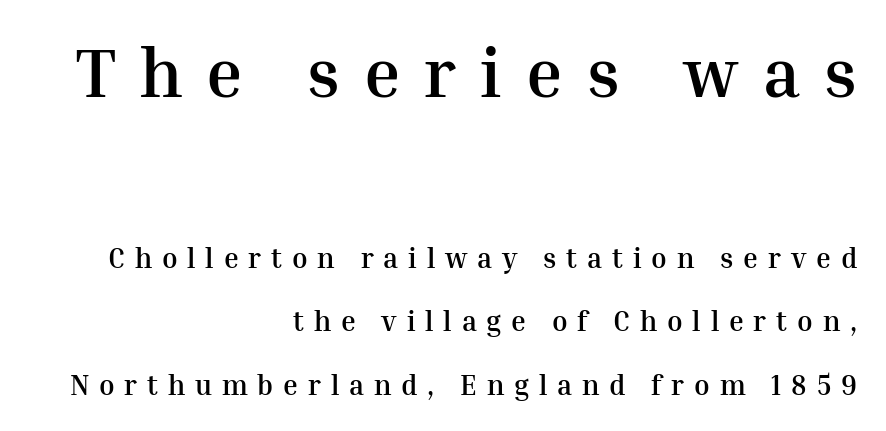
The image shows 69 px semibold serif type, upright; set right-aligned, loose line spacing (2.26x), unusually wide letter spacing (+0.35 em), not underlined; the first (top) block is 2.46x larger; medium stroke contrast and a medium x-height.
